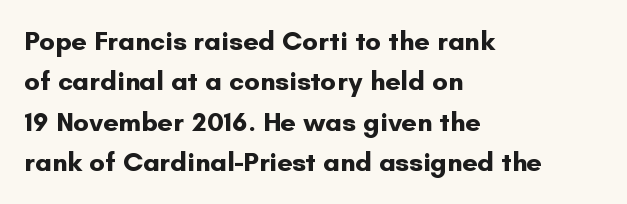
Q: Is the text bold? A: Yes.
Q: Is the text italic (slanted)? A: No, it is upright.
Q: Is the text underlined? A: No.
Q: How is the paragraph aligned? A: Left-aligned.
Q: Is the spacing between letters normal or unusually wide? A: Normal.
Q: Is the spacing between lines tight, normal or loose? A: Normal.
